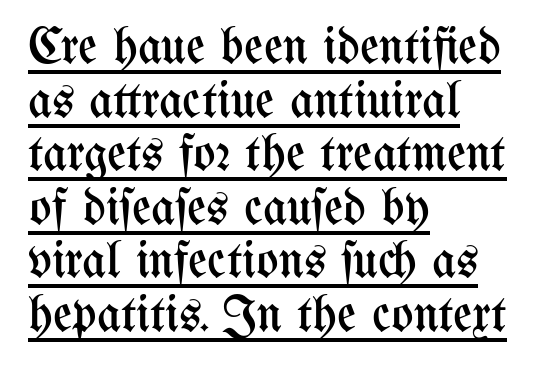
The image shows 52 px regular-weight, condensed type, upright; set left-aligned, tight line spacing (1.03x), normal letter spacing, underlined; medium stroke contrast and a medium x-height.
